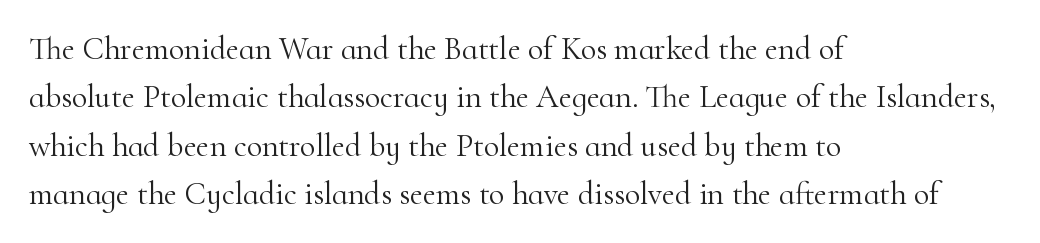
The image shows 32 px light serif type, upright; set left-aligned, normal line spacing (1.51x), normal letter spacing, not underlined; high stroke contrast and a small x-height.
